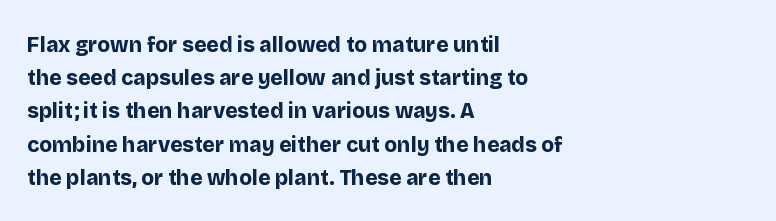
{"italic": "no", "bold": "yes", "underline": "no", "align": "left", "line_spacing": "normal", "line_spacing_ratio": 1.58, "letter_spacing": "normal", "letter_spacing_em": 0.0, "glyph_px": 21}
